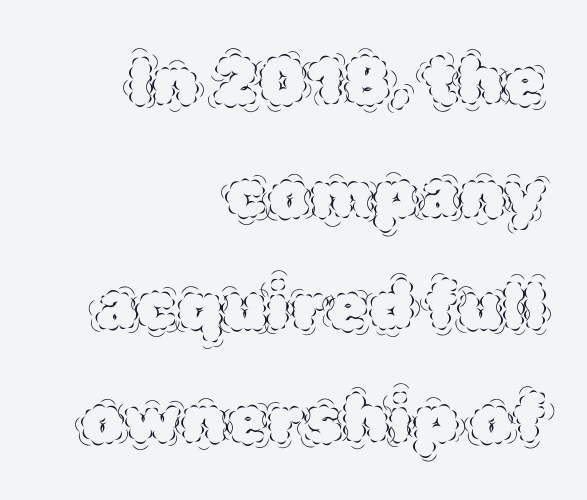
The image shows 67 px thin type, upright; set right-aligned, normal line spacing (1.68x), normal letter spacing, not underlined; a large x-height.
